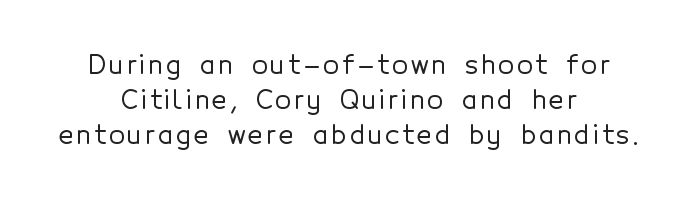
Q: Is the text italic (slanted)? A: No, it is upright.
Q: Is the text underlined? A: No.
Q: How is the paragraph aligned? A: Centered.
Q: Is the spacing between lines tight, normal or loose? A: Normal.
